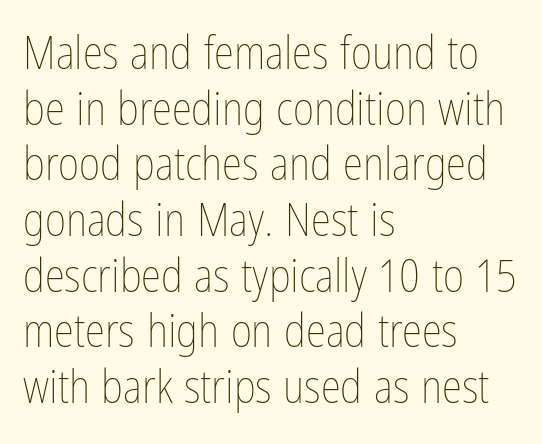
The image shows 46 px thin, condensed type, upright; set left-aligned, line spacing 1.21x, normal letter spacing, not underlined; low stroke contrast and a medium x-height.
